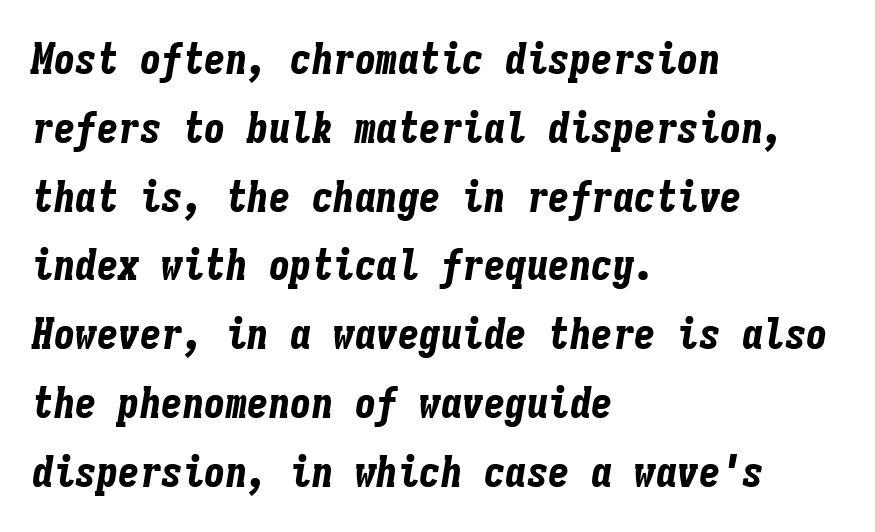
Check under the words: just untouched page. When letters slant like this, we call the style italic. Emphasis by weight is at full strength: bold. What's the leading like? Ordinary, nothing unusual.
